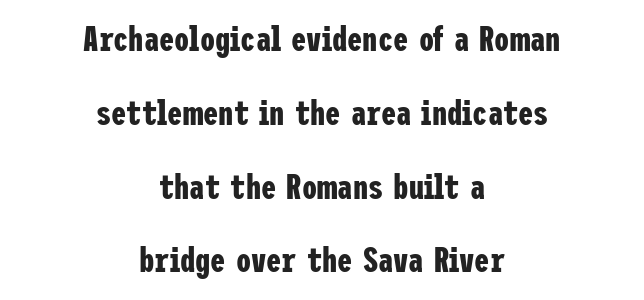
The image shows 34 px bold, condensed sans-serif type, upright; set centered, loose line spacing (2.17x), normal letter spacing, not underlined; low stroke contrast and a medium x-height.
